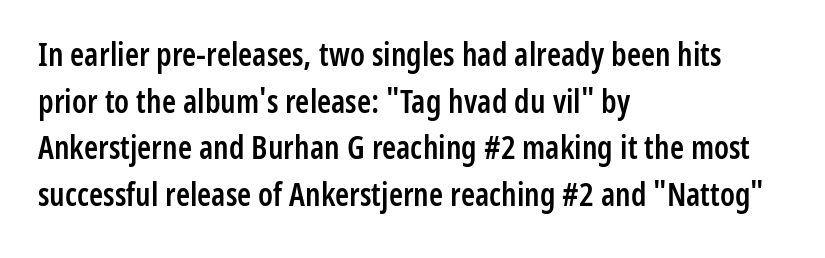
Q: Is the text bold? A: Semi-bold.
Q: Is the text italic (slanted)? A: No, it is upright.
Q: Is the typeface a serif or a sans-serif typeface? A: Sans-serif.
Q: Is the text underlined? A: No.
Q: How is the paragraph aligned? A: Left-aligned.
Q: Is the spacing between letters normal or unusually wide? A: Normal.
Q: Is the spacing between lines tight, normal or loose? A: Normal.
Q: Width (condensed, normal, or wide)? A: Condensed.
Q: Stroke contrast? A: Low.
Q: x-height? A: Medium.
Q: Monospaced? A: No.
